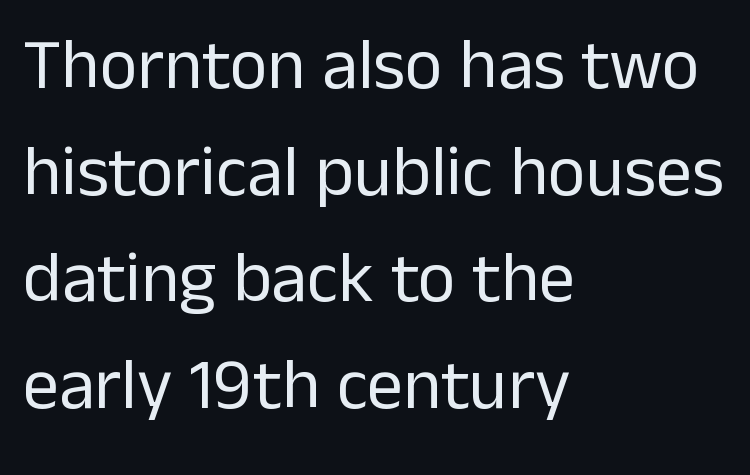
The image shows 72 px regular-weight sans-serif type, upright; set left-aligned, normal line spacing (1.48x), normal letter spacing, not underlined; low stroke contrast and a medium x-height.
